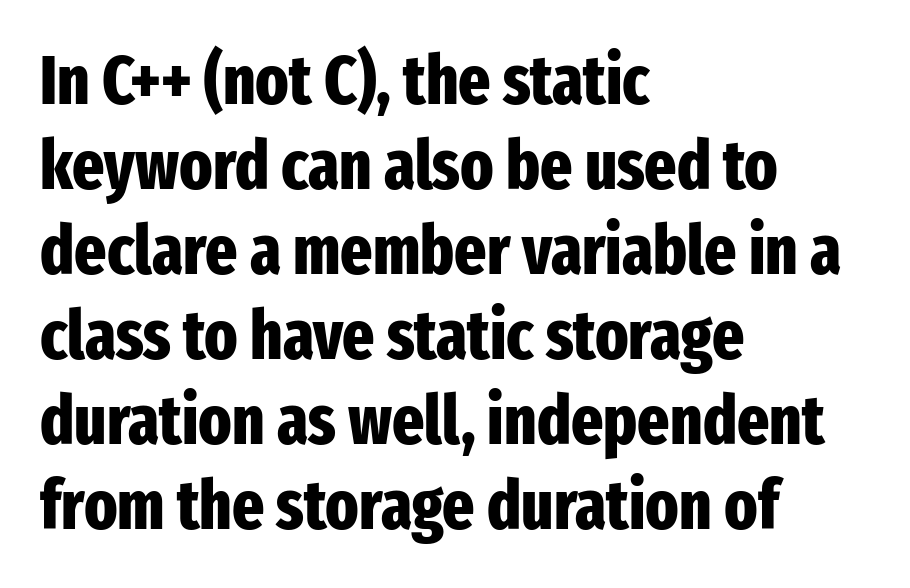
Q: Is the text bold? A: Yes.
Q: Is the text italic (slanted)? A: No, it is upright.
Q: Is the typeface a serif or a sans-serif typeface? A: Sans-serif.
Q: Is the text underlined? A: No.
Q: How is the paragraph aligned? A: Left-aligned.
Q: Is the spacing between letters normal or unusually wide? A: Normal.
Q: Is the spacing between lines tight, normal or loose? A: Normal.
Q: Width (condensed, normal, or wide)? A: Condensed.
Q: Stroke contrast? A: Low.
Q: x-height? A: Medium.
Q: Monospaced? A: No.
